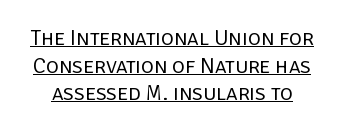
The letters look calm and open, with moderate or lighter stems. This sample uses plain, unmodified letter spacing. The letters stand upright; this is a roman face. Leading matches the norm, producing a regular column. The sample's only ornament is a line tracing under the words.
